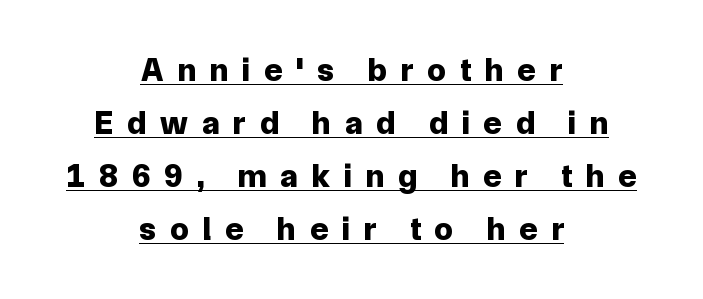
{"serif": "no", "italic": "no", "bold": "yes", "weight": "bold", "width": "normal", "stroke_contrast": "low", "x_height": "medium", "monospaced": "no", "underline": "yes", "align": "center", "line_spacing": "normal", "line_spacing_ratio": 1.61, "letter_spacing": "wide", "letter_spacing_em": 0.43, "glyph_px": 33}
